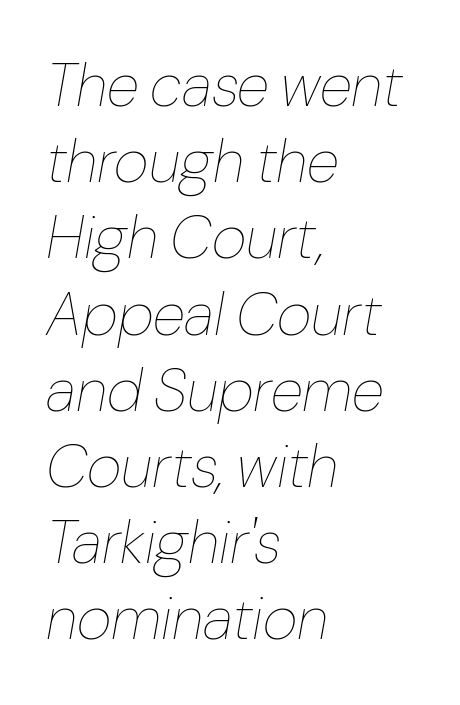
Q: Is the text bold? A: No.
Q: Is the text italic (slanted)? A: Yes, it leans right by about 10 degrees.
Q: Is the text underlined? A: No.
Q: How is the paragraph aligned? A: Left-aligned.
Q: Is the spacing between letters normal or unusually wide? A: Normal.
Q: Is the spacing between lines tight, normal or loose? A: Normal.
Q: Width (condensed, normal, or wide)? A: Normal.
Q: Stroke contrast? A: Low.
Q: x-height? A: Medium.
Q: Monospaced? A: No.
